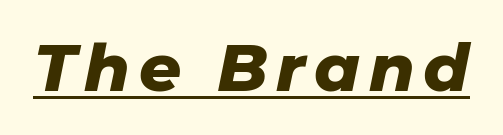
Emphasis is given by a line drawn under the lettering. A typesetter would call this proportional, since set widths differ per character. A dark, heavy texture on the line: the type is bold. The face used here has a pronounced slope to its letters.
